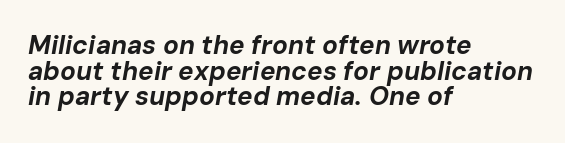
Horizontally, the lines are justified to the leading edge only. Compared with an ordinary text face, these strokes are far heavier — a full bold. Vertical spacing — tight. You can tell it's italic because the verticals aren't actually vertical. Nobody touched the tracking dial on this one.
